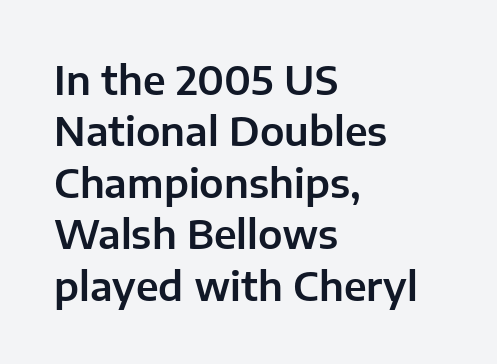
The image shows 39 px sans-serif type, upright; set left-aligned, normal line spacing (1.32x), normal letter spacing, not underlined; low stroke contrast and a medium x-height.
